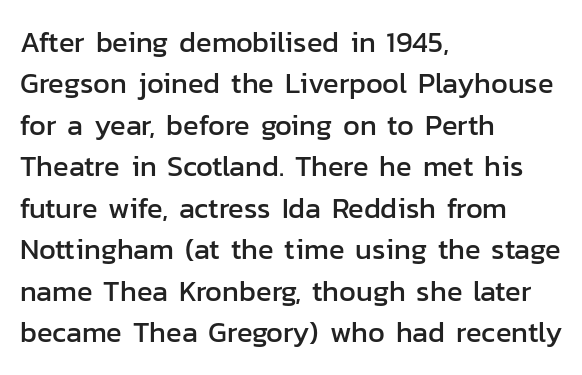
Q: Is the text italic (slanted)? A: No, it is upright.
Q: Is the typeface a serif or a sans-serif typeface? A: Sans-serif.
Q: Is the text underlined? A: No.
Q: How is the paragraph aligned? A: Left-aligned.
Q: Is the spacing between letters normal or unusually wide? A: Normal.
Q: Is the spacing between lines tight, normal or loose? A: Normal.
Q: Width (condensed, normal, or wide)? A: Normal.
Q: Stroke contrast? A: Low.
Q: x-height? A: Medium.
Q: Monospaced? A: No.
